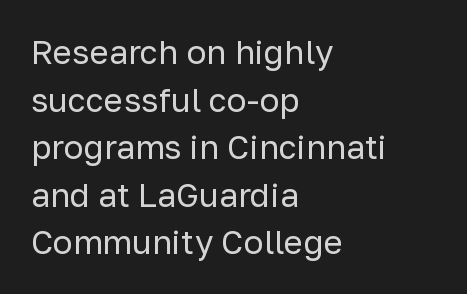
{"serif": "no", "italic": "no", "bold": "no", "weight": "regular", "width": "normal", "stroke_contrast": "low", "x_height": "medium", "monospaced": "no", "underline": "no", "align": "left", "line_spacing": "normal", "line_spacing_ratio": 1.44, "letter_spacing": "normal", "letter_spacing_em": 0.0, "glyph_px": 33}
